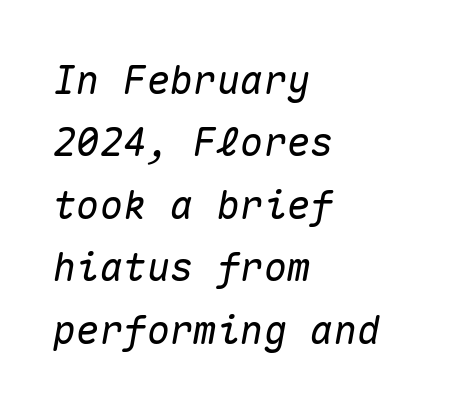
The image shows 39 px text type, italic (leaning right), monospaced; set left-aligned, normal line spacing (1.6x), normal letter spacing, not underlined; medium stroke contrast and a medium x-height.
